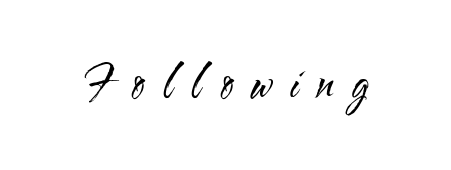
Q: Is the text bold? A: No.
Q: Is the text italic (slanted)? A: Yes.
Q: Is the typeface a serif or a sans-serif typeface? A: Sans-serif.
Q: Is the text underlined? A: No.
Q: Is the spacing between letters normal or unusually wide? A: Unusually wide.
Q: Width (condensed, normal, or wide)? A: Condensed.
Q: Stroke contrast? A: Medium.
Q: x-height? A: Small.
Q: Monospaced? A: No.
